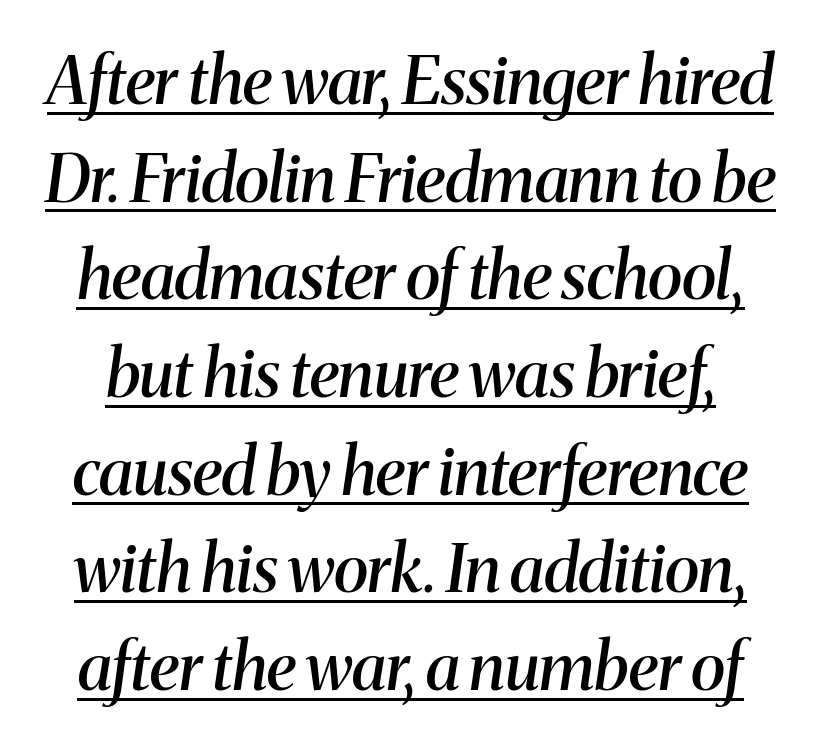
Q: Is the text bold? A: Semi-bold.
Q: Is the text italic (slanted)? A: Yes, it leans right by about 8 degrees.
Q: Is the typeface a serif or a sans-serif typeface? A: Serif.
Q: Is the text underlined? A: Yes.
Q: Is the spacing between letters normal or unusually wide? A: Normal.
Q: Is the spacing between lines tight, normal or loose? A: Normal.
Q: Width (condensed, normal, or wide)? A: Normal.
Q: Stroke contrast? A: Medium.
Q: x-height? A: Medium.
Q: Monospaced? A: No.
